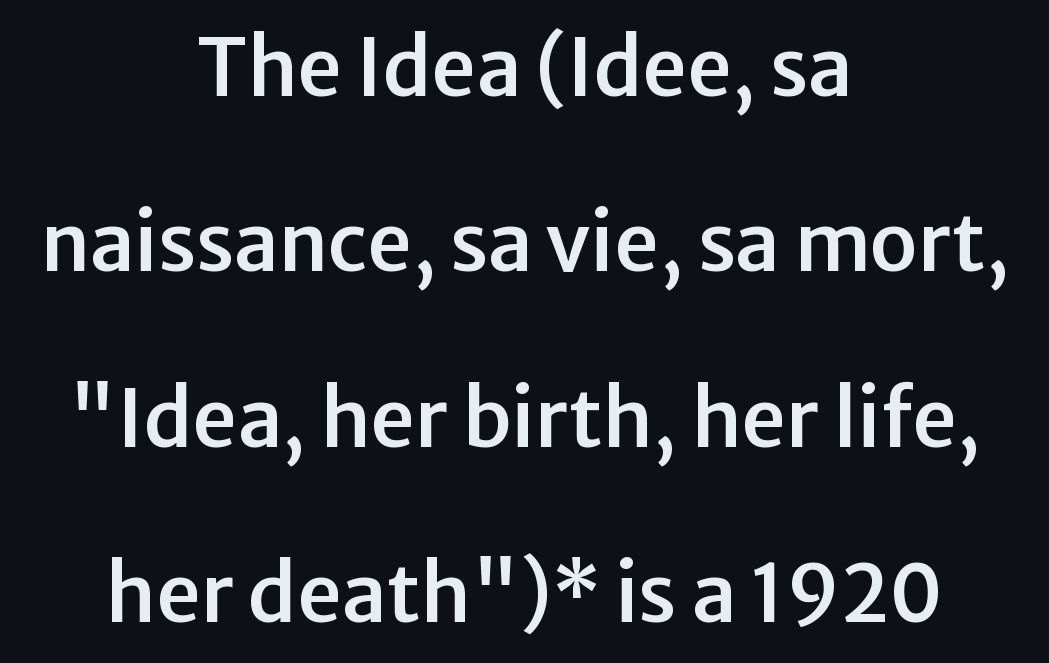
The image shows 79 px sans-serif type, upright; set centered, loose line spacing (2.22x), normal letter spacing, not underlined; low stroke contrast and a medium x-height.
